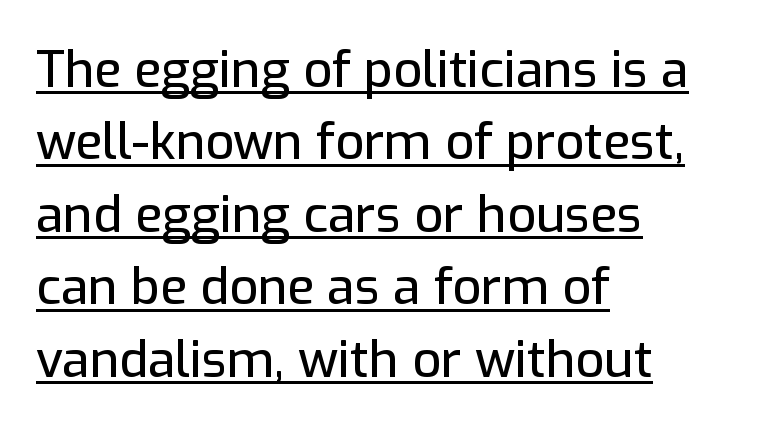
The image shows 50 px sans-serif type, upright; set left-aligned, normal line spacing (1.45x), normal letter spacing, underlined; low stroke contrast and a medium x-height.
